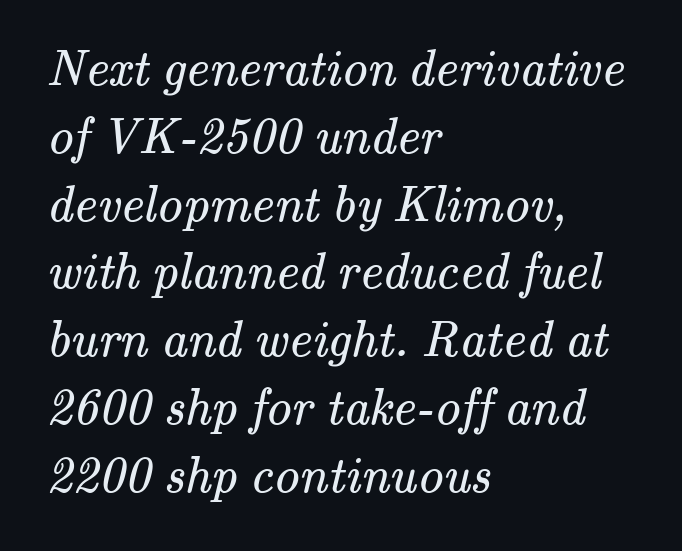
Each new line begins a customary step beneath the previous one. Beneath every word, the page is bare. Is this a heavy cut? Hardly; it is regular or lighter. The rendering keeps characters at their native spacing. Typographically, this falls in the serif category.
